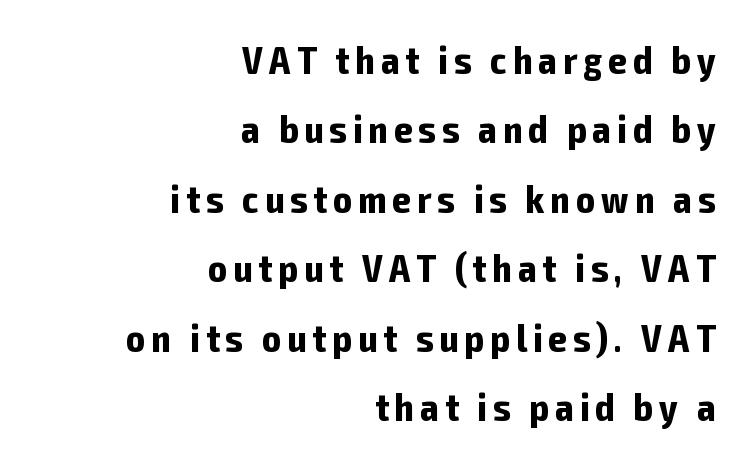
{"serif": "no", "italic": "no", "bold": "yes", "weight": "bold", "width": "condensed", "stroke_contrast": "low", "x_height": "medium", "monospaced": "no", "underline": "no", "align": "right", "line_spacing_ratio": 1.78, "glyph_px": 39}
